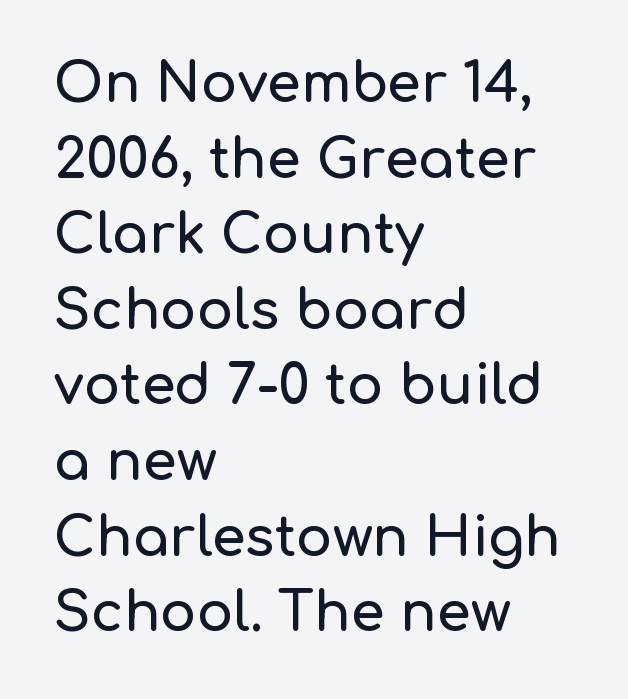
Q: Is the text italic (slanted)? A: No, it is upright.
Q: Is the typeface a serif or a sans-serif typeface? A: Sans-serif.
Q: Is the text underlined? A: No.
Q: How is the paragraph aligned? A: Left-aligned.
Q: Is the spacing between letters normal or unusually wide? A: Normal.
Q: Is the spacing between lines tight, normal or loose? A: Normal.
Q: Width (condensed, normal, or wide)? A: Normal.
Q: Stroke contrast? A: Low.
Q: x-height? A: Medium.
Q: Monospaced? A: No.
